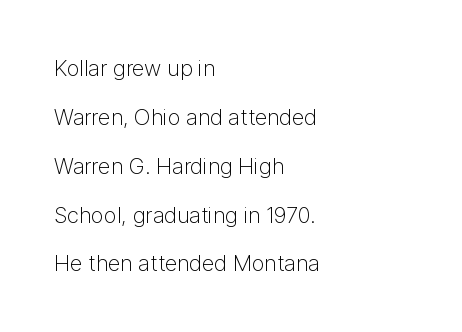
{"italic": "no", "bold": "no", "underline": "no", "align": "left", "line_spacing": "loose", "line_spacing_ratio": 2.22, "letter_spacing": "normal", "letter_spacing_em": 0.0, "glyph_px": 22}
